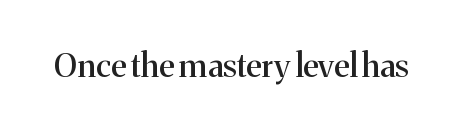
The image shows 33 px serif type, upright; set normal letter spacing, not underlined; medium stroke contrast and a medium x-height.
